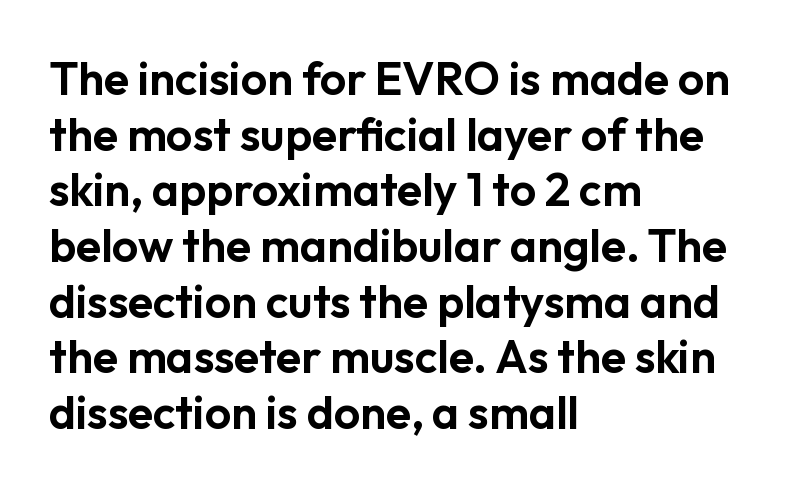
The compositor pushed each line to the left boundary. This is sans-serif lettering, the kind often seen on screens and signage. Every stem runs plumb, perpendicular to the baseline. The area under the type is left untouched.
